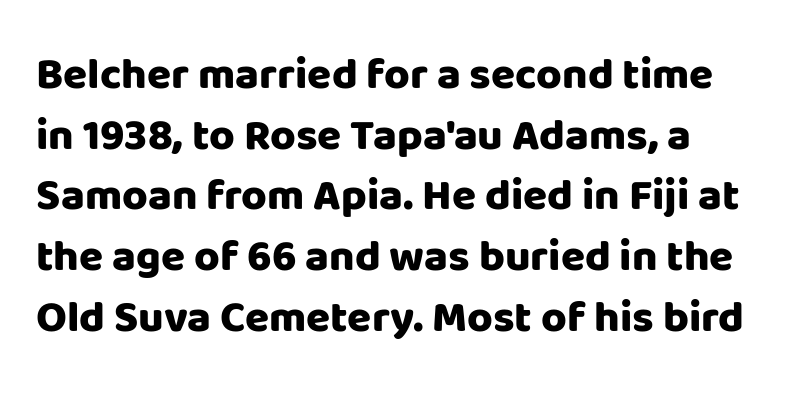
Q: Is the text bold? A: Yes.
Q: Is the text italic (slanted)? A: No, it is upright.
Q: Is the typeface a serif or a sans-serif typeface? A: Sans-serif.
Q: Is the text underlined? A: No.
Q: Is the spacing between letters normal or unusually wide? A: Normal.
Q: Is the spacing between lines tight, normal or loose? A: Normal.
Q: Width (condensed, normal, or wide)? A: Normal.
Q: Stroke contrast? A: Low.
Q: x-height? A: Large.
Q: Monospaced? A: No.
